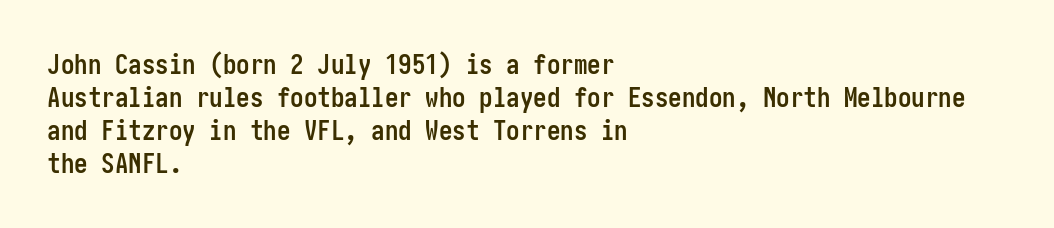
Words float on clear page, feet unadorned. Does the lettering tilt? It doesn't — this is upright. Visually the block forms a straight wall on the left and a jagged coastline on the right. These words are printed bold, with thick strokes throughout. Characters follow at the spacing the type designer built in.
